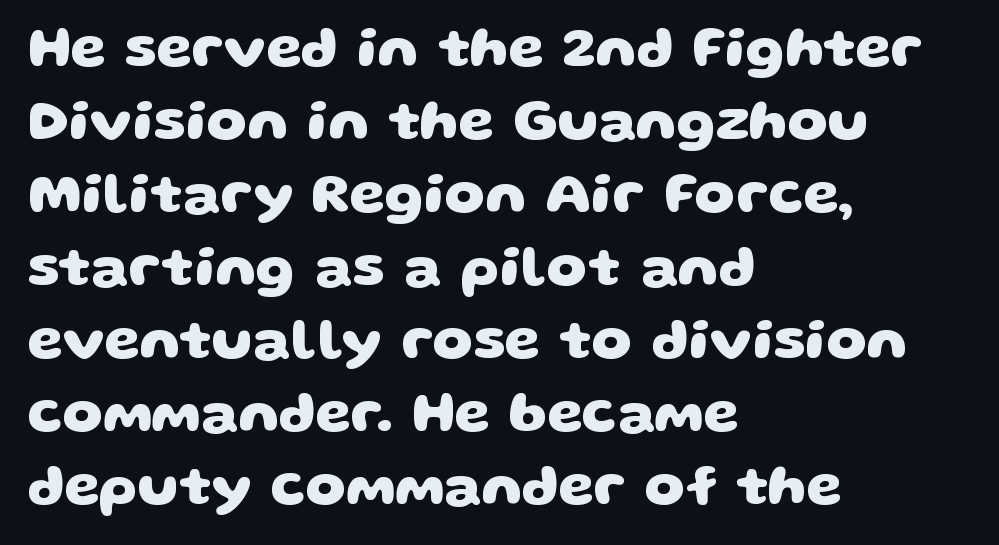
{"serif": "no", "bold": "yes", "weight": "heavy", "width": "wide", "stroke_contrast": "low", "x_height": "large", "monospaced": "no", "underline": "no", "align": "left", "line_spacing": "normal", "line_spacing_ratio": 1.28, "letter_spacing": "normal", "letter_spacing_em": 0.0, "glyph_px": 57}
